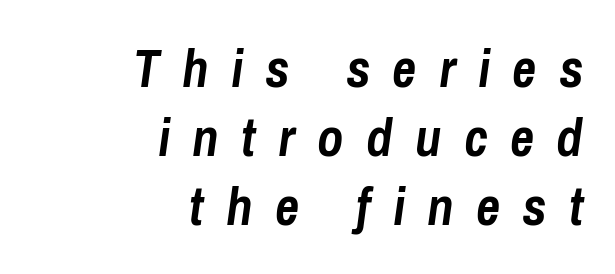
{"italic": "yes", "lean": "right", "slant_degrees": 8, "bold": "yes", "weight": "semibold", "width": "condensed", "stroke_contrast": "low", "x_height": "medium", "monospaced": "no", "underline": "no", "align": "right", "line_spacing": "normal", "line_spacing_ratio": 1.3, "letter_spacing": "wide", "letter_spacing_em": 0.42, "glyph_px": 53}
